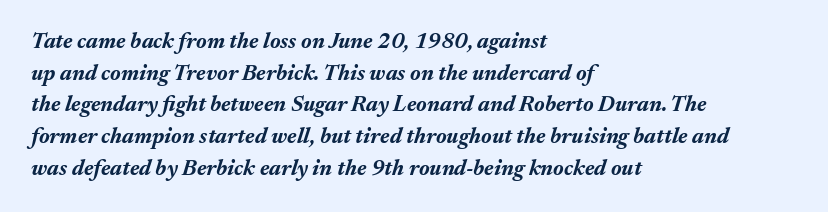
{"italic": "yes", "lean": "right", "slant_degrees": 17, "bold": "yes", "underline": "no", "align": "left", "line_spacing": "normal", "line_spacing_ratio": 1.44, "letter_spacing": "normal", "letter_spacing_em": 0.0, "glyph_px": 22}
